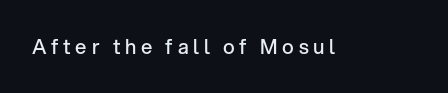
{"italic": "no", "bold": "semi", "underline": "no", "letter_spacing": "wide", "letter_spacing_em": 0.23, "glyph_px": 20}
